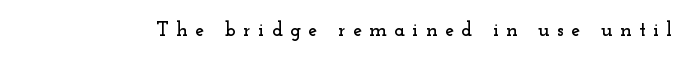
The gap between lines stays unmarked. Tracking here is generous; glyphs stand well apart from one another. You can tell it's not italic because the verticals are truly vertical.
